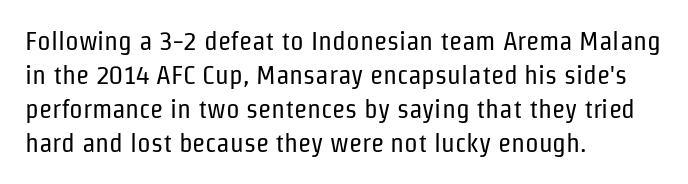
The image shows 27 px text type, upright; set left-aligned, normal line spacing (1.26x), normal letter spacing, not underlined.
